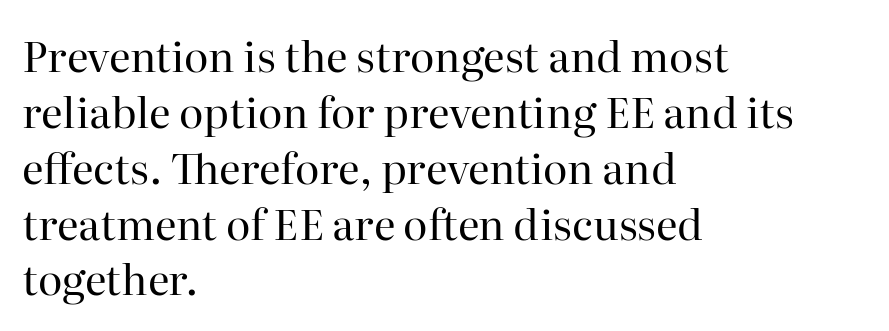
{"serif": "yes", "italic": "no", "bold": "no", "weight": "regular", "width": "normal", "stroke_contrast": "high", "x_height": "medium", "monospaced": "no", "underline": "no", "align": "left", "line_spacing": "normal", "line_spacing_ratio": 1.33, "letter_spacing": "normal", "letter_spacing_em": 0.0, "glyph_px": 42}
